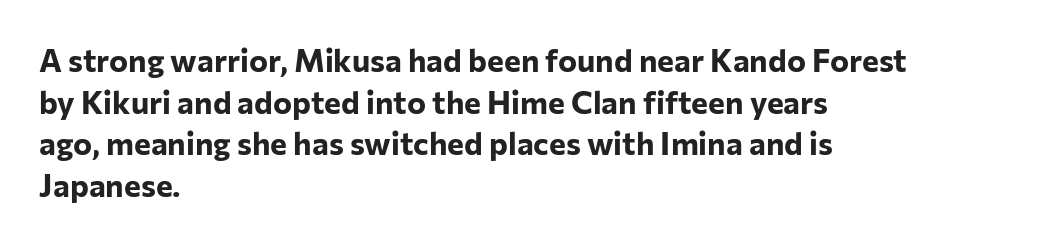
Q: Is the text bold? A: Yes.
Q: Is the text italic (slanted)? A: No, it is upright.
Q: Is the typeface a serif or a sans-serif typeface? A: Sans-serif.
Q: Is the text underlined? A: No.
Q: How is the paragraph aligned? A: Left-aligned.
Q: Is the spacing between letters normal or unusually wide? A: Normal.
Q: Is the spacing between lines tight, normal or loose? A: Normal.
Q: Width (condensed, normal, or wide)? A: Normal.
Q: Stroke contrast? A: Low.
Q: x-height? A: Medium.
Q: Monospaced? A: No.
